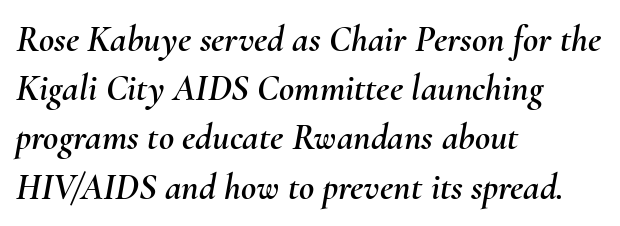
Q: Is the text italic (slanted)? A: Yes, it leans right by about 10 degrees.
Q: Is the text underlined? A: No.
Q: How is the paragraph aligned? A: Left-aligned.
Q: Is the spacing between letters normal or unusually wide? A: Normal.
Q: Is the spacing between lines tight, normal or loose? A: Normal.
Q: Width (condensed, normal, or wide)? A: Normal.
Q: Stroke contrast? A: Medium.
Q: x-height? A: Small.
Q: Monospaced? A: No.
